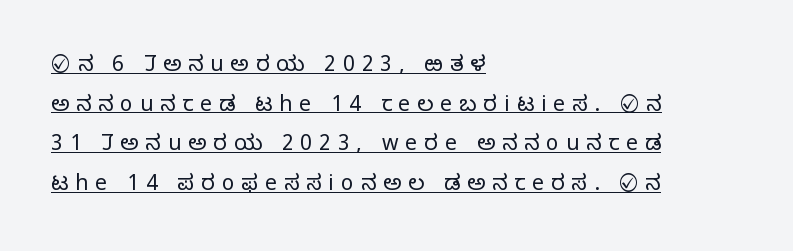
{"italic": "no", "bold": "no", "underline": "yes", "align": "left", "line_spacing_ratio": 1.89, "letter_spacing": "wide", "letter_spacing_em": 0.34, "glyph_px": 21}
